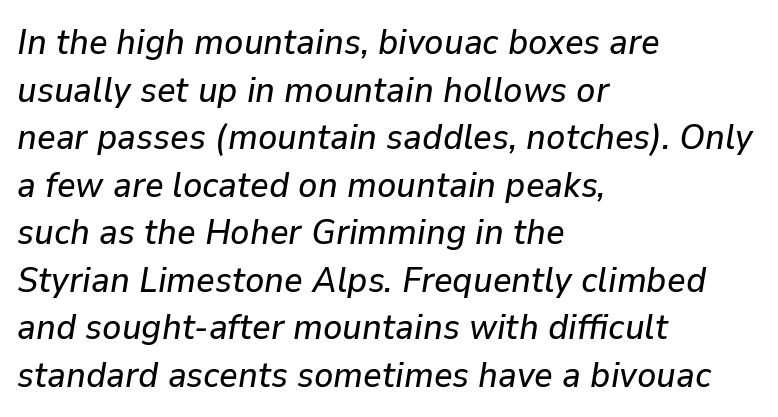
Q: Is the text italic (slanted)? A: Yes, it leans right by about 9 degrees.
Q: Is the text underlined? A: No.
Q: How is the paragraph aligned? A: Left-aligned.
Q: Is the spacing between letters normal or unusually wide? A: Normal.
Q: Is the spacing between lines tight, normal or loose? A: Normal.
Q: Width (condensed, normal, or wide)? A: Normal.
Q: Stroke contrast? A: Low.
Q: x-height? A: Medium.
Q: Monospaced? A: No.
